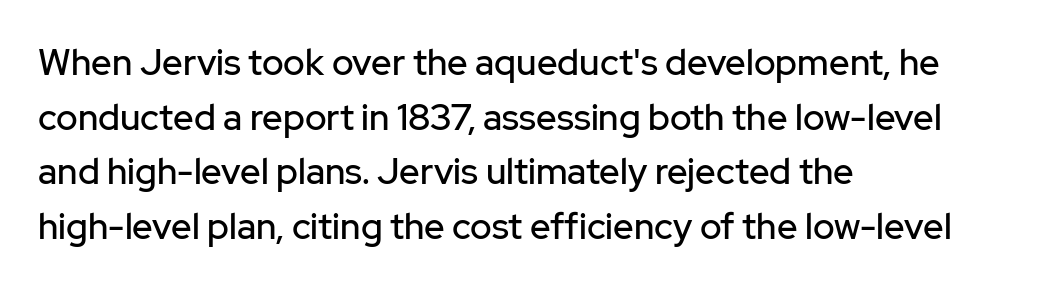
Q: Is the text italic (slanted)? A: No, it is upright.
Q: Is the typeface a serif or a sans-serif typeface? A: Sans-serif.
Q: Is the text underlined? A: No.
Q: How is the paragraph aligned? A: Left-aligned.
Q: Is the spacing between letters normal or unusually wide? A: Normal.
Q: Is the spacing between lines tight, normal or loose? A: Normal.
Q: Width (condensed, normal, or wide)? A: Normal.
Q: Stroke contrast? A: Low.
Q: x-height? A: Medium.
Q: Monospaced? A: No.
